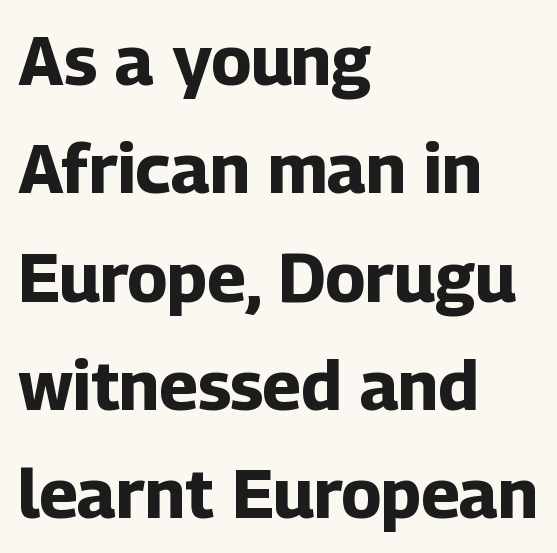
Q: Is the text bold? A: Yes.
Q: Is the text italic (slanted)? A: No, it is upright.
Q: Is the typeface a serif or a sans-serif typeface? A: Sans-serif.
Q: Is the text underlined? A: No.
Q: How is the paragraph aligned? A: Left-aligned.
Q: Is the spacing between letters normal or unusually wide? A: Normal.
Q: Is the spacing between lines tight, normal or loose? A: Normal.
Q: Width (condensed, normal, or wide)? A: Normal.
Q: Stroke contrast? A: Low.
Q: x-height? A: Medium.
Q: Monospaced? A: No.
